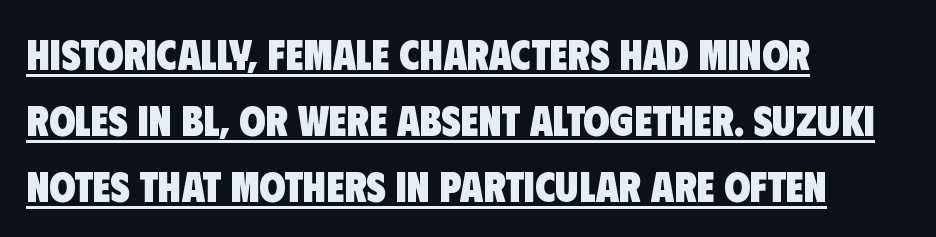
Q: Is the text bold? A: Yes.
Q: Is the typeface a serif or a sans-serif typeface? A: Sans-serif.
Q: Is the text underlined? A: Yes.
Q: How is the paragraph aligned? A: Left-aligned.
Q: Is the spacing between letters normal or unusually wide? A: Normal.
Q: Is the spacing between lines tight, normal or loose? A: Normal.
Q: Width (condensed, normal, or wide)? A: Condensed.
Q: Stroke contrast? A: Low.
Q: x-height? A: Large.
Q: Monospaced? A: No.
